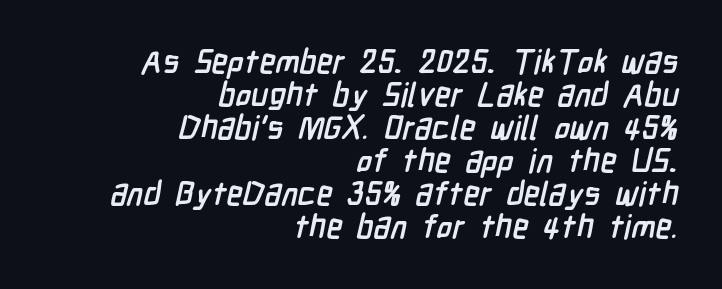
The image shows 33 px semibold, condensed sans-serif type; set right-aligned, tight line spacing (1.0x), normal letter spacing, not underlined; low stroke contrast and a medium x-height.
